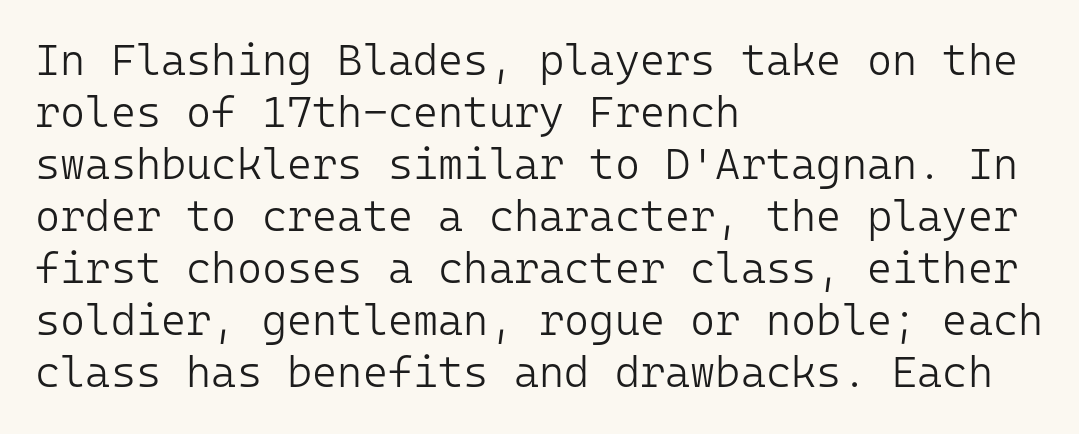
The font sits on the lighter half of the weight spectrum, regular included. Fixed-width glyphs throughout — classic coding-font behaviour. Is there any slant? The stems are plumb. The passage shown is typeset with a sans-serif family.
